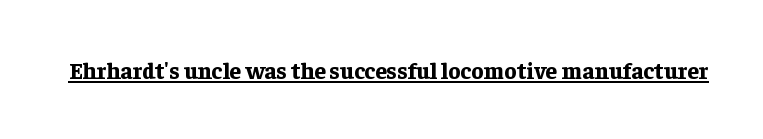
Heavy, bold letterforms. A rule runs beneath these lines of type. The type is set solid horizontally, with unmodified tracking. The lettering stays uniformly vertical, giving the passage a roman look.
